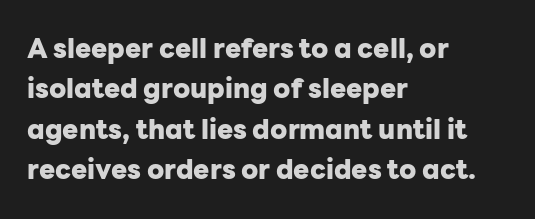
The image shows 27 px bold type, upright; set left-aligned, normal line spacing (1.5x), normal letter spacing, not underlined.
